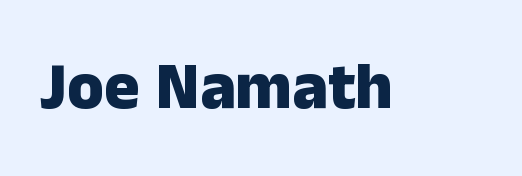
{"serif": "no", "italic": "no", "bold": "yes", "weight": "heavy", "width": "normal", "stroke_contrast": "low", "x_height": "medium", "monospaced": "no", "underline": "no", "letter_spacing": "normal", "letter_spacing_em": 0.0, "glyph_px": 66}
